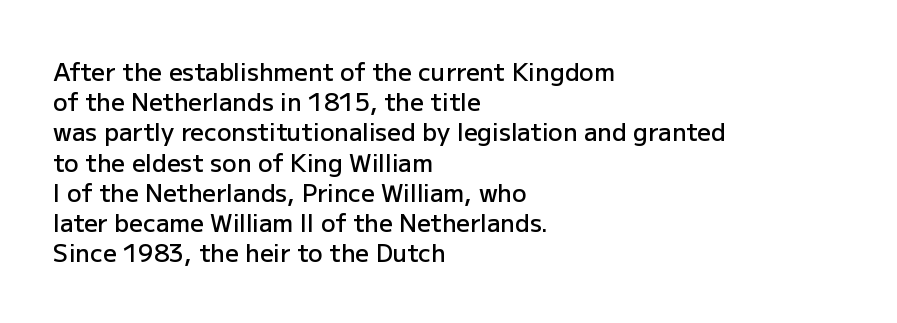
{"italic": "no", "bold": "semi", "underline": "no", "align": "left", "line_spacing": "normal", "line_spacing_ratio": 1.26, "letter_spacing": "normal", "letter_spacing_em": 0.0, "glyph_px": 24}
